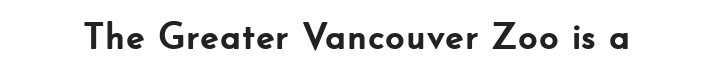
The image shows 38 px semibold sans-serif type, upright; set normal letter spacing, not underlined; low stroke contrast and a small x-height.
